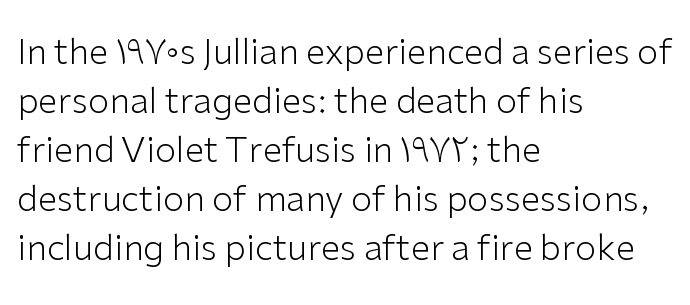
The image shows 35 px light sans-serif type, upright; set left-aligned, normal line spacing (1.4x), normal letter spacing, not underlined; low stroke contrast and a medium x-height.
